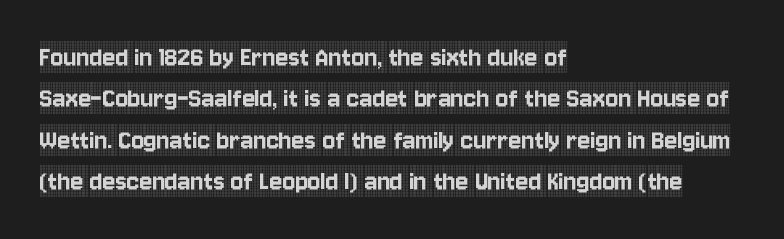
Q: Is the text italic (slanted)? A: No, it is upright.
Q: Is the typeface a serif or a sans-serif typeface? A: Serif.
Q: Is the text underlined? A: No.
Q: How is the paragraph aligned? A: Left-aligned.
Q: Is the spacing between letters normal or unusually wide? A: Normal.
Q: Is the spacing between lines tight, normal or loose? A: Normal.
Q: Width (condensed, normal, or wide)? A: Condensed.
Q: x-height? A: Large.
Q: Monospaced? A: No.
